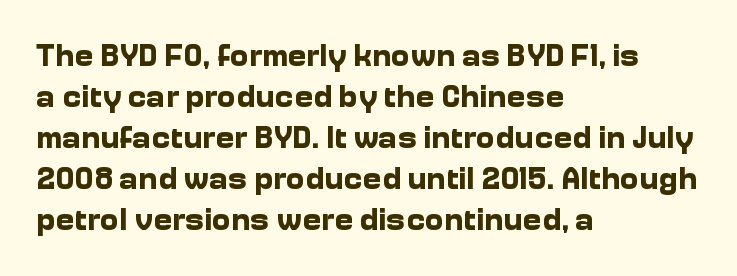
Baseline-to-baseline distance is the conventional proportion of letter height. Looks like regular typesetting: each glyph gets only the width it needs. Horizontal alignment here is leftward, the default for most running prose. Caption: bold face, heavy strokes. Short note: letters normally spaced.
